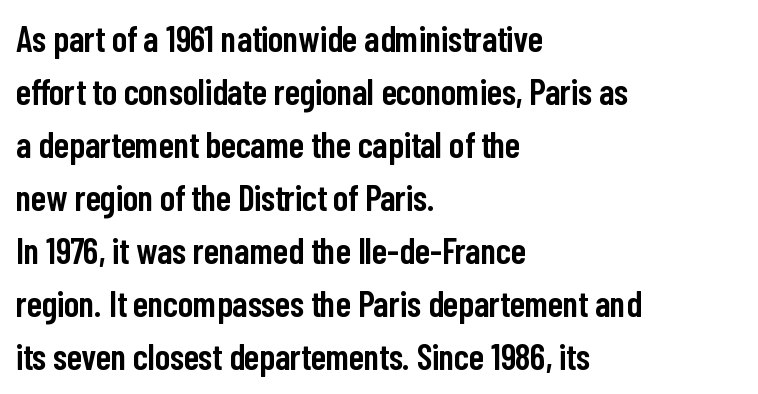
Q: Is the text bold? A: Semi-bold.
Q: Is the text italic (slanted)? A: No, it is upright.
Q: Is the typeface a serif or a sans-serif typeface? A: Sans-serif.
Q: Is the text underlined? A: No.
Q: How is the paragraph aligned? A: Left-aligned.
Q: Is the spacing between letters normal or unusually wide? A: Normal.
Q: Is the spacing between lines tight, normal or loose? A: Normal.
Q: Width (condensed, normal, or wide)? A: Condensed.
Q: Stroke contrast? A: Low.
Q: x-height? A: Medium.
Q: Monospaced? A: No.
